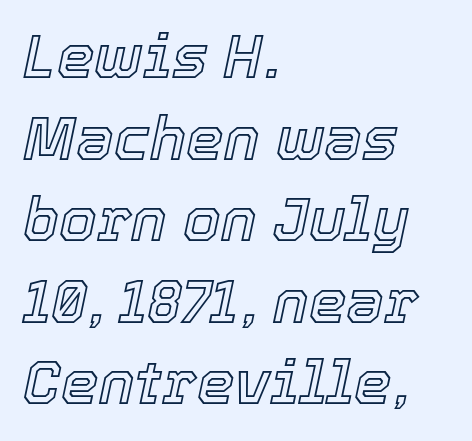
The horizontal fit of the characters is conventional and even. The area under the type is left untouched. This sample is left-justified, so line endings fall wherever the words run out. These lines are rendered in a variable-pitch font. The vertical gap from one line to the next is medium. These lines were composed using italics.
